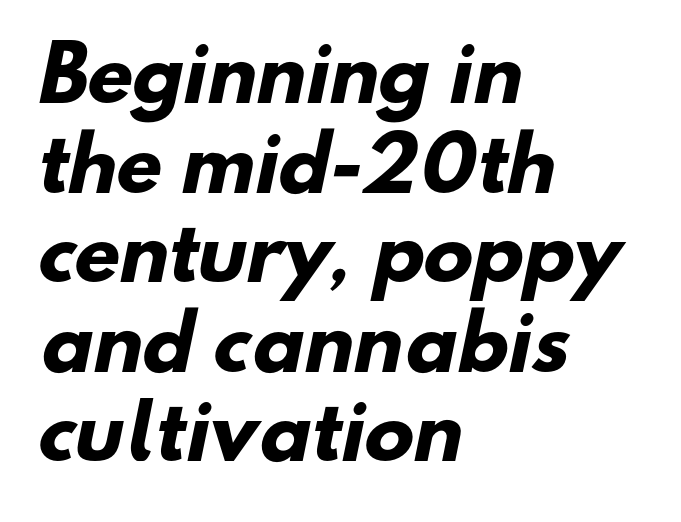
Q: Is the text bold? A: Yes.
Q: Is the typeface a serif or a sans-serif typeface? A: Sans-serif.
Q: Is the text underlined? A: No.
Q: How is the paragraph aligned? A: Left-aligned.
Q: Is the spacing between letters normal or unusually wide? A: Normal.
Q: Width (condensed, normal, or wide)? A: Normal.
Q: Stroke contrast? A: Low.
Q: x-height? A: Small.
Q: Monospaced? A: No.
